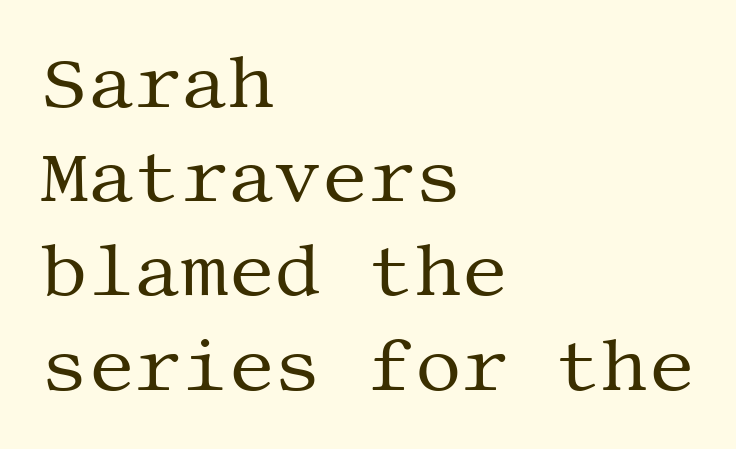
{"serif": "yes", "italic": "no", "bold": "no", "weight": "regular", "width": "normal", "stroke_contrast": "medium", "x_height": "large", "underline": "no", "align": "left", "line_spacing": "normal", "line_spacing_ratio": 1.29, "letter_spacing": "normal", "letter_spacing_em": 0.0, "glyph_px": 73}
